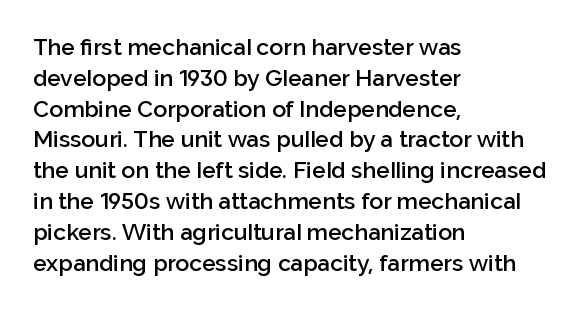
The image shows 23 px text type, upright; set left-aligned, normal line spacing (1.34x), normal letter spacing, not underlined.
